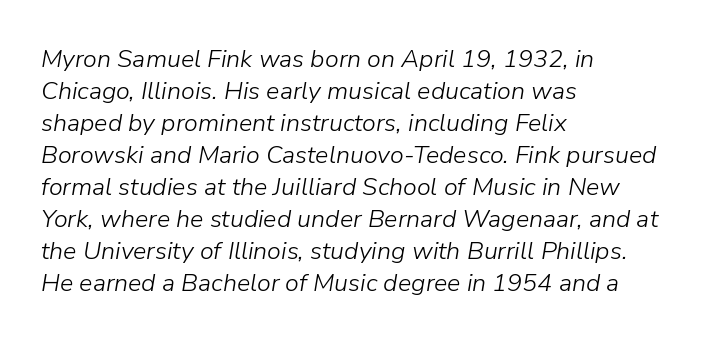
The image shows 25 px text type, italic (leaning right); set left-aligned, normal line spacing (1.28x), normal letter spacing, not underlined.
